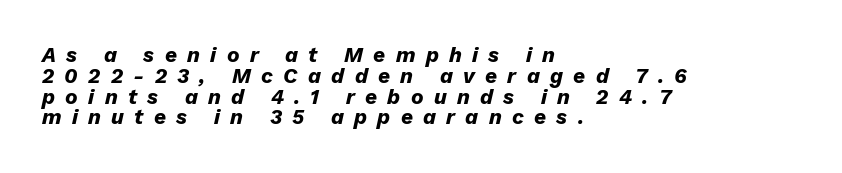
Q: Is the text bold? A: Yes.
Q: Is the text italic (slanted)? A: Yes, it leans right by about 13 degrees.
Q: Is the text underlined? A: No.
Q: How is the paragraph aligned? A: Left-aligned.
Q: Is the spacing between letters normal or unusually wide? A: Unusually wide.
Q: Is the spacing between lines tight, normal or loose? A: Tight.
